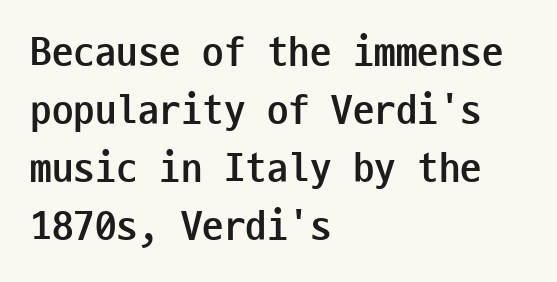
Clear beneath every line of the passage. Looks like terminal output: every glyph gets an equal slot. Heavy-handed strokes throughout: this text is bold. Every row of glyphs begins at an identical x-position on the left. Interline gaps are of average width in this sample. The glyphs in this specimen are sans serif.
